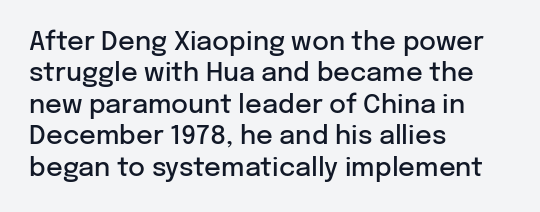
{"italic": "no", "bold": "semi", "underline": "no", "align": "left", "line_spacing_ratio": 1.21, "letter_spacing": "normal", "letter_spacing_em": 0.0, "glyph_px": 26}
